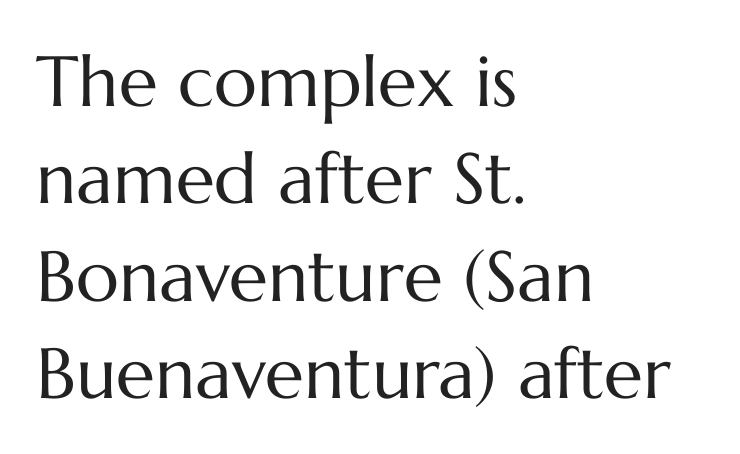
The image shows 71 px regular-weight type, upright; set left-aligned, normal line spacing (1.37x), normal letter spacing, not underlined; medium stroke contrast and a medium x-height.
